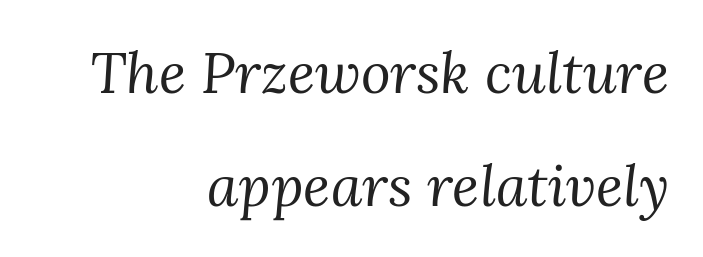
Q: Is the text bold? A: No.
Q: Is the text italic (slanted)? A: Yes, it leans right by about 3 degrees.
Q: Is the typeface a serif or a sans-serif typeface? A: Serif.
Q: Is the text underlined? A: No.
Q: How is the paragraph aligned? A: Right-aligned.
Q: Is the spacing between letters normal or unusually wide? A: Normal.
Q: Is the spacing between lines tight, normal or loose? A: Loose.
Q: Width (condensed, normal, or wide)? A: Normal.
Q: Stroke contrast? A: Medium.
Q: x-height? A: Medium.
Q: Monospaced? A: No.
